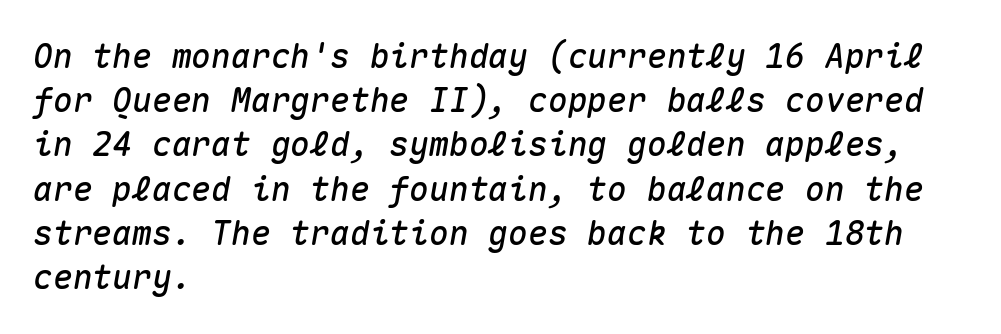
Q: Is the text italic (slanted)? A: Yes, it leans right by about 10 degrees.
Q: Is the text underlined? A: No.
Q: How is the paragraph aligned? A: Left-aligned.
Q: Is the spacing between letters normal or unusually wide? A: Normal.
Q: Is the spacing between lines tight, normal or loose? A: Normal.
Q: Width (condensed, normal, or wide)? A: Normal.
Q: Stroke contrast? A: Medium.
Q: x-height? A: Medium.
Q: Monospaced? A: Yes.
